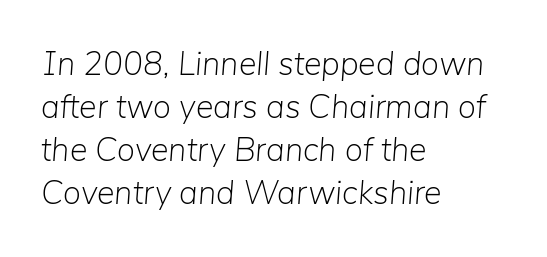
The image shows 33 px light type, italic (leaning right); set left-aligned, normal line spacing (1.3x), normal letter spacing, not underlined; low stroke contrast and a medium x-height.
